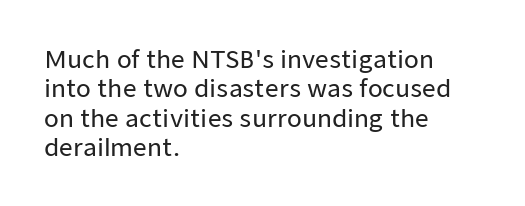
Q: Is the text italic (slanted)? A: No, it is upright.
Q: Is the text underlined? A: No.
Q: How is the paragraph aligned? A: Left-aligned.
Q: Is the spacing between letters normal or unusually wide? A: Normal.
